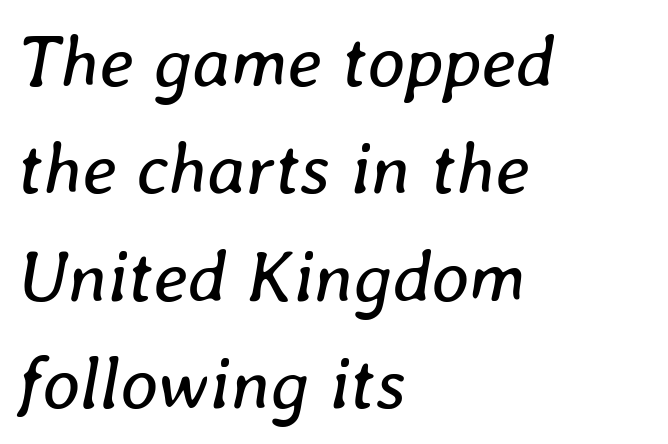
Plain, unruled lines of type. The passage shown is typed in a proportional face where columns would drift. Every row of glyphs begins at an identical x-position on the left. If you measured baseline to baseline, you'd find a middling distance. Letters have the restrained weight of plain body copy at most.
